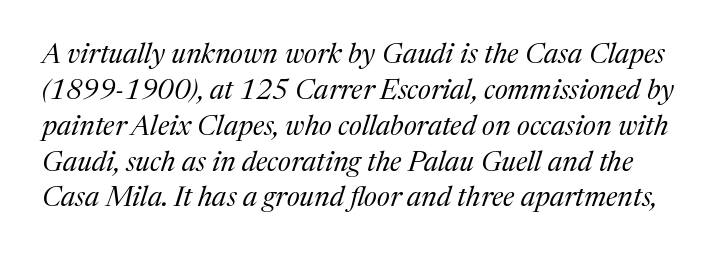
The image shows 28 px regular-weight serif type, italic (leaning right); set normal line spacing (1.28x), normal letter spacing, not underlined; medium stroke contrast and a medium x-height.
